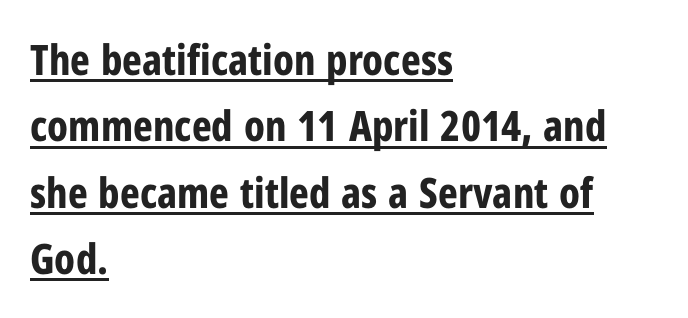
The image shows 42 px bold, condensed sans-serif type, upright; set left-aligned, normal line spacing (1.58x), normal letter spacing, underlined; low stroke contrast and a medium x-height.
